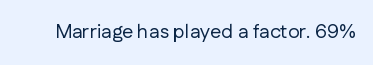
The image shows 20 px text type, upright; set normal letter spacing, not underlined.
